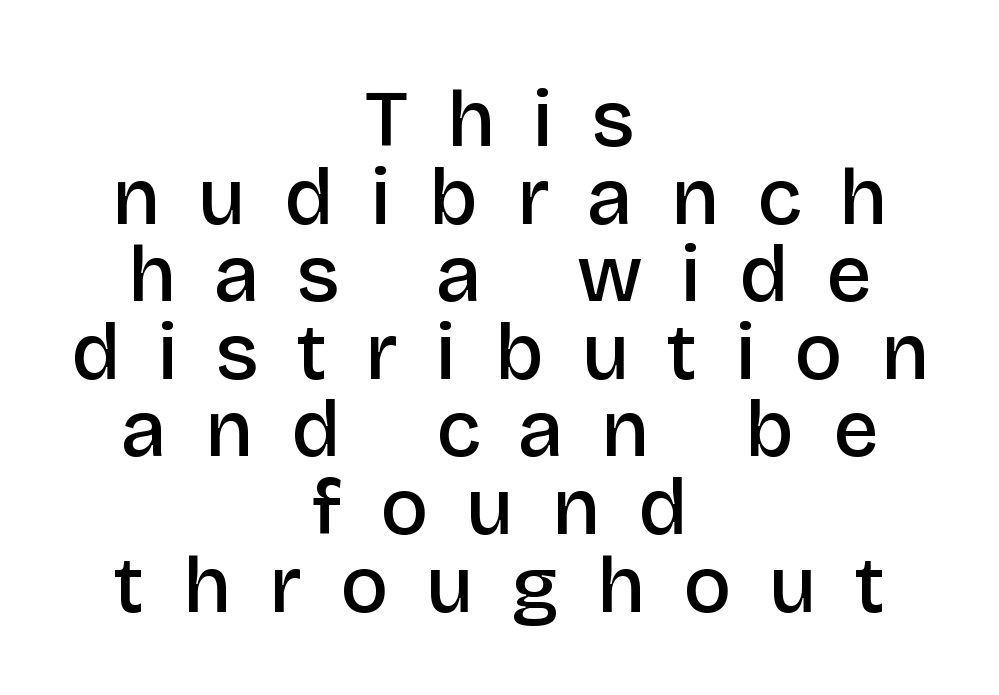
{"serif": "no", "italic": "no", "bold": "semi", "weight": "semibold", "width": "normal", "stroke_contrast": "low", "x_height": "large", "monospaced": "no", "underline": "no", "align": "center", "line_spacing": "tight", "line_spacing_ratio": 0.97, "letter_spacing": "wide", "letter_spacing_em": 0.48, "glyph_px": 80}
